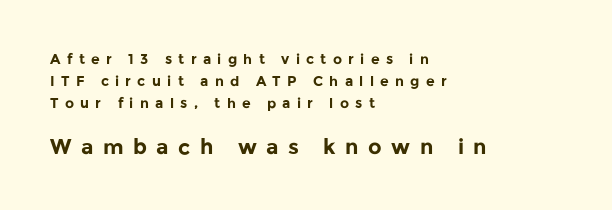
Q: Is the text bold? A: Yes.
Q: Is the text italic (slanted)? A: No, it is upright.
Q: Is the text underlined? A: No.
Q: How is the paragraph aligned? A: Left-aligned.
Q: Is the spacing between letters normal or unusually wide? A: Unusually wide.
Q: Is the spacing between lines tight, normal or loose? A: Normal.
Q: Which block of text is set in a larger size, the first (top) or the second (bottom)? A: The second (bottom) one.
